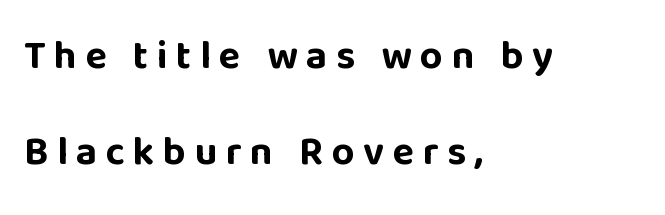
The image shows 40 px bold sans-serif type, upright; set left-aligned, loose line spacing (2.4x), unusually wide letter spacing (+0.21 em), not underlined; low stroke contrast and a large x-height.
